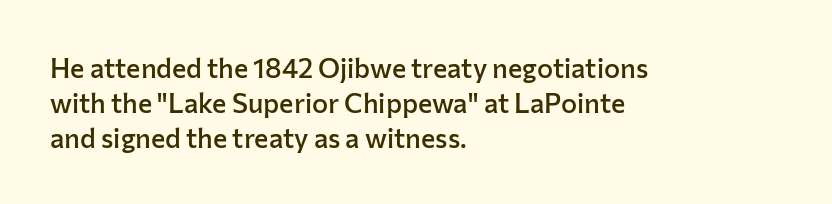
{"italic": "no", "bold": "semi", "underline": "no", "align": "left", "line_spacing": "normal", "line_spacing_ratio": 1.29, "letter_spacing": "normal", "letter_spacing_em": 0.0, "glyph_px": 27}
